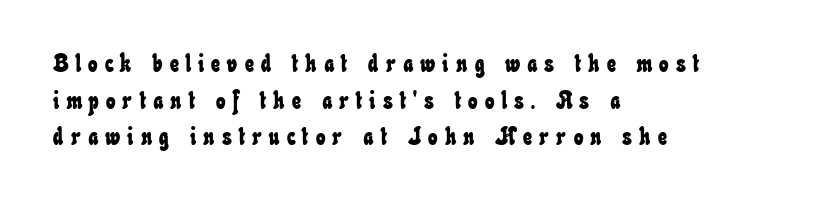
{"underline": "no", "align": "left", "line_spacing": "normal", "line_spacing_ratio": 1.47, "letter_spacing": "wide", "letter_spacing_em": 0.29, "glyph_px": 25}
